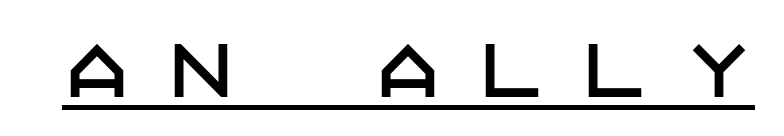
Q: Is the text italic (slanted)? A: No, it is upright.
Q: Is the typeface a serif or a sans-serif typeface? A: Sans-serif.
Q: Is the text underlined? A: Yes.
Q: Is the spacing between letters normal or unusually wide? A: Unusually wide.
Q: Width (condensed, normal, or wide)? A: Normal.
Q: Stroke contrast? A: Low.
Q: x-height? A: Large.
